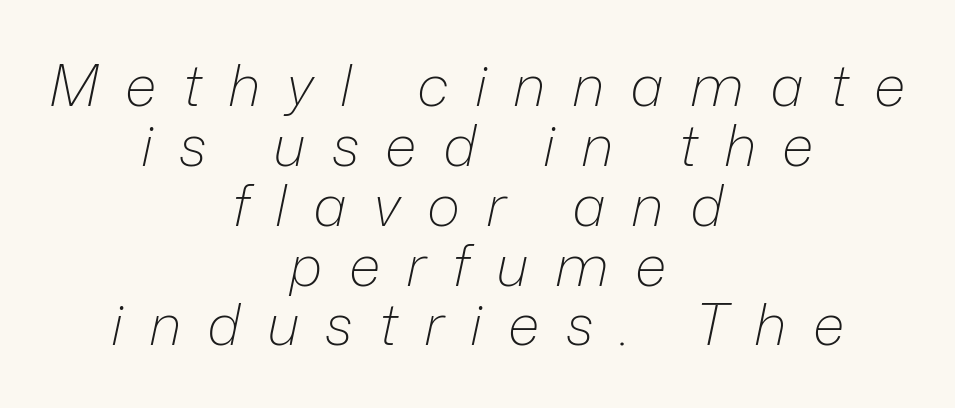
Q: Is the text bold? A: No.
Q: Is the text italic (slanted)? A: Yes, it leans right by about 12 degrees.
Q: Is the text underlined? A: No.
Q: How is the paragraph aligned? A: Centered.
Q: Is the spacing between letters normal or unusually wide? A: Unusually wide.
Q: Is the spacing between lines tight, normal or loose? A: Tight.
Q: Width (condensed, normal, or wide)? A: Normal.
Q: Stroke contrast? A: Low.
Q: x-height? A: Medium.
Q: Monospaced? A: No.
